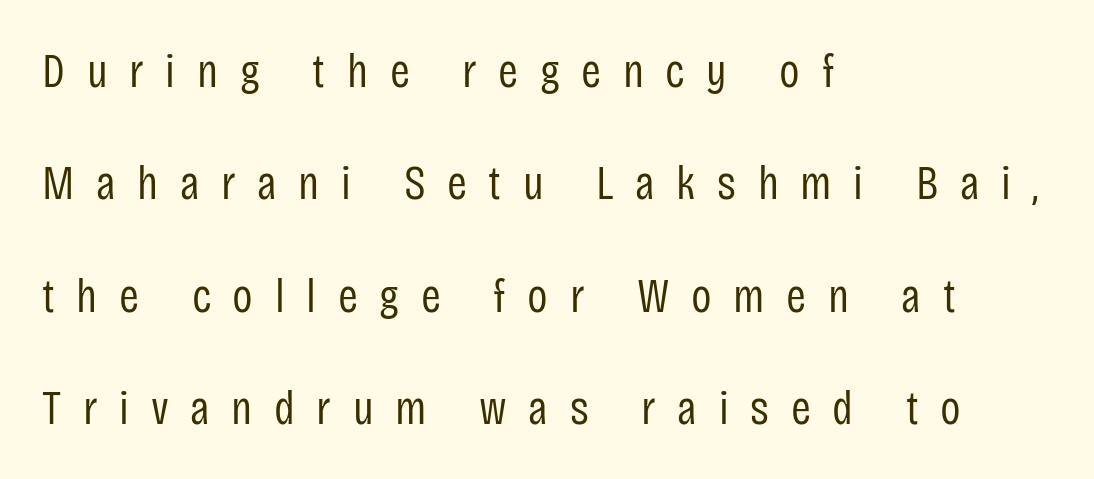
{"serif": "no", "italic": "no", "bold": "no", "weight": "regular", "width": "condensed", "stroke_contrast": "low", "x_height": "large", "monospaced": "no", "underline": "no", "align": "left", "line_spacing": "loose", "line_spacing_ratio": 2.34, "letter_spacing": "wide", "letter_spacing_em": 0.45, "glyph_px": 48}
